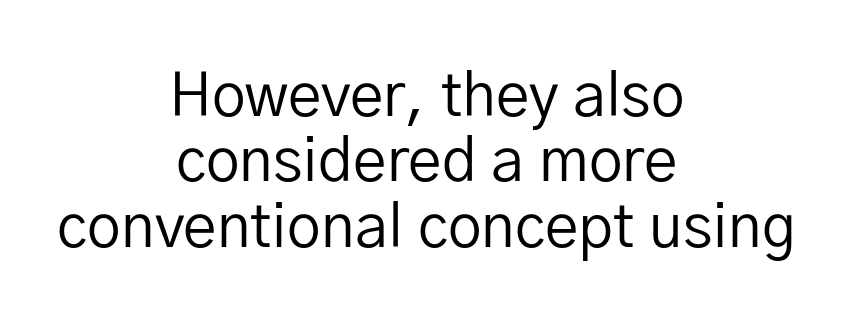
{"serif": "no", "italic": "no", "bold": "no", "weight": "regular", "width": "normal", "stroke_contrast": "low", "x_height": "medium", "monospaced": "no", "underline": "no", "align": "center", "line_spacing": "tight", "line_spacing_ratio": 1.09, "letter_spacing": "normal", "letter_spacing_em": 0.0, "glyph_px": 60}
